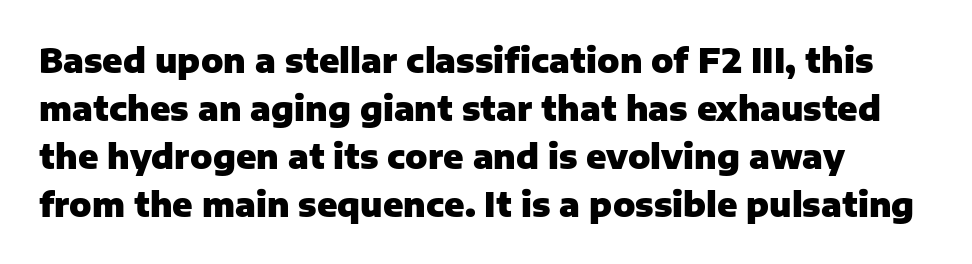
{"serif": "no", "italic": "no", "bold": "yes", "weight": "heavy", "width": "normal", "stroke_contrast": "low", "x_height": "medium", "monospaced": "no", "underline": "no", "line_spacing": "normal", "line_spacing_ratio": 1.45, "letter_spacing": "normal", "letter_spacing_em": 0.0, "glyph_px": 33}
